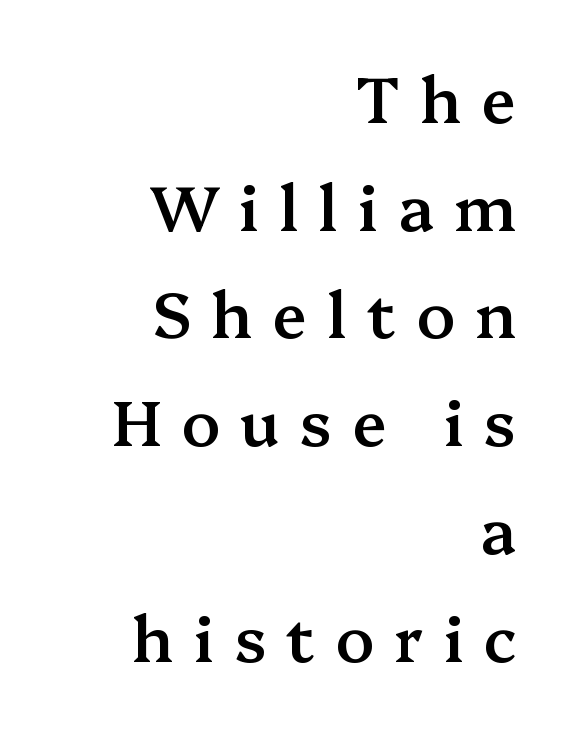
The paragraph shown leans on its right margin. A typesetter would call this proportional, since set widths differ per character. Caption: semibold face, moderately heavy strokes. The specimen reads as upright at a glance. Clear beneath every line of the passage. Unlike a clean sans, this face finishes its strokes with serifs.
